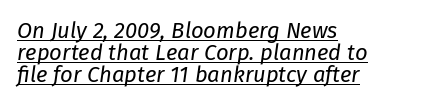
The image shows 22 px text type, italic (leaning right); set left-aligned, tight line spacing (1.01x), normal letter spacing, underlined.
